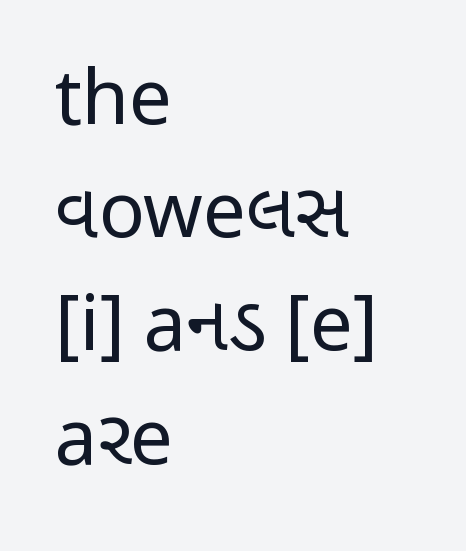
Q: Is the text bold? A: No.
Q: Is the text italic (slanted)? A: No, it is upright.
Q: Is the typeface a serif or a sans-serif typeface? A: Sans-serif.
Q: Is the text underlined? A: No.
Q: How is the paragraph aligned? A: Left-aligned.
Q: Is the spacing between letters normal or unusually wide? A: Normal.
Q: Is the spacing between lines tight, normal or loose? A: Normal.
Q: Width (condensed, normal, or wide)? A: Condensed.
Q: Stroke contrast? A: Low.
Q: x-height? A: Medium.
Q: Monospaced? A: No.
